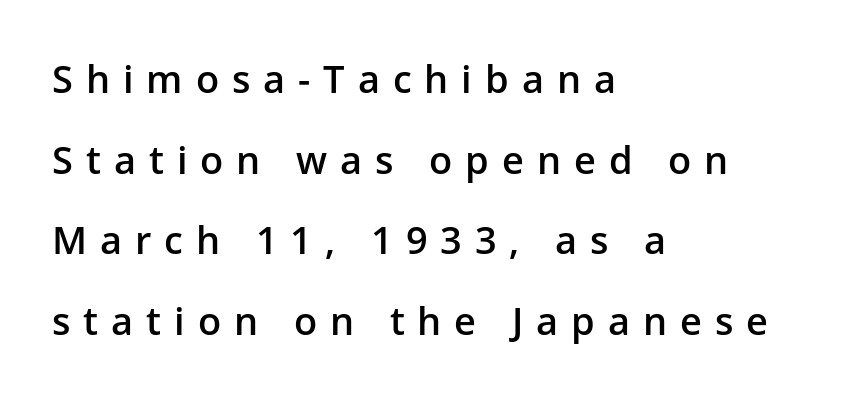
{"serif": "no", "italic": "no", "bold": "semi", "weight": "semibold", "width": "normal", "stroke_contrast": "low", "x_height": "medium", "monospaced": "no", "underline": "no", "align": "left", "line_spacing": "loose", "line_spacing_ratio": 2.12, "letter_spacing": "wide", "letter_spacing_em": 0.34, "glyph_px": 38}
